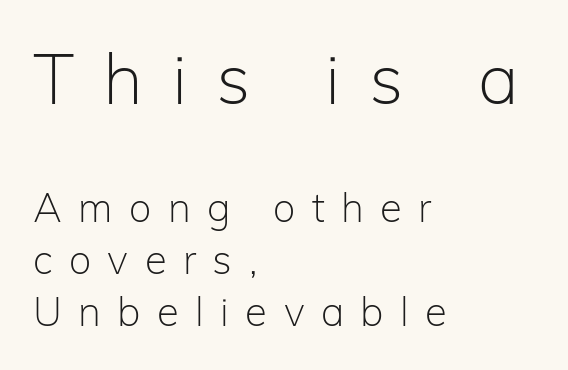
{"serif": "no", "italic": "no", "bold": "no", "weight": "light", "width": "normal", "stroke_contrast": "low", "x_height": "medium", "monospaced": "no", "underline": "no", "align": "left", "line_spacing": "normal", "line_spacing_ratio": 1.31, "letter_spacing": "wide", "letter_spacing_em": 0.41, "larger_block": "first", "size_ratio": 1.75, "glyph_px": 70}
